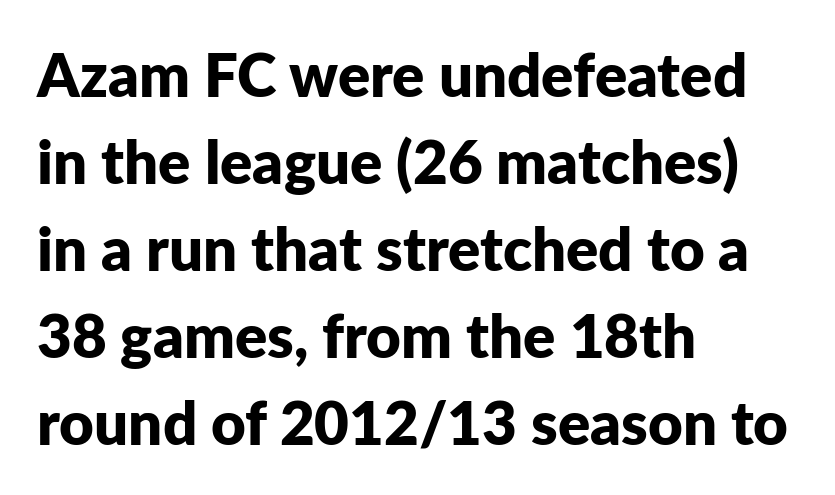
The glyphs have the mass of a bold cut. One glance says typical: line gaps are just what's usual. Do the letters lean? They stand straight. Every row of glyphs begins at an identical x-position on the left. Decoration check: the copy has no underline. The letters advance in unequal steps, a hallmark of proportional type.
